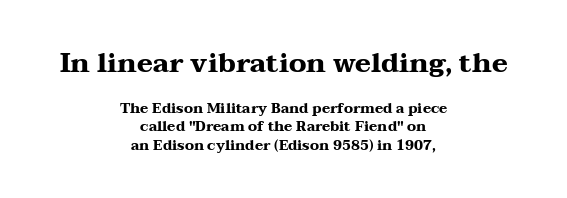
{"italic": "no", "bold": "yes", "underline": "no", "align": "center", "line_spacing": "normal", "line_spacing_ratio": 1.29, "letter_spacing": "normal", "letter_spacing_em": 0.0, "larger_block": "first", "size_ratio": 1.93, "glyph_px": 27}
